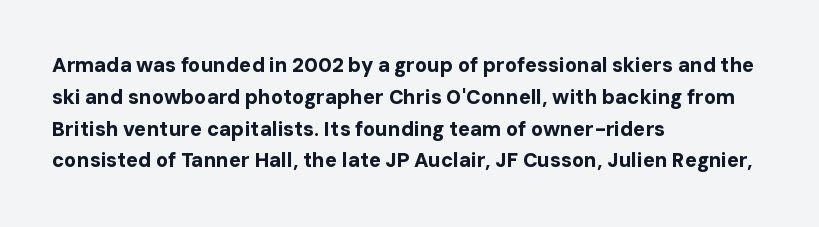
Upright lettering throughout. The foot of each line stays bare and open. Line spacing here is normal. The letters sit at their default tracking, neither squeezed nor spread. The setting favours the left margin, as ordinary paragraphs usually do. These words are printed bold, with thick strokes throughout.
